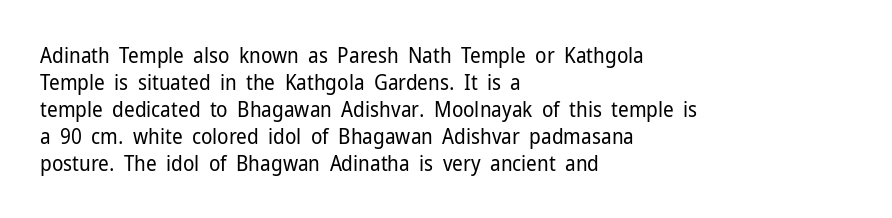
{"italic": "no", "bold": "no", "underline": "no", "align": "left", "line_spacing": "normal", "line_spacing_ratio": 1.28, "letter_spacing": "normal", "letter_spacing_em": 0.0, "glyph_px": 21}
